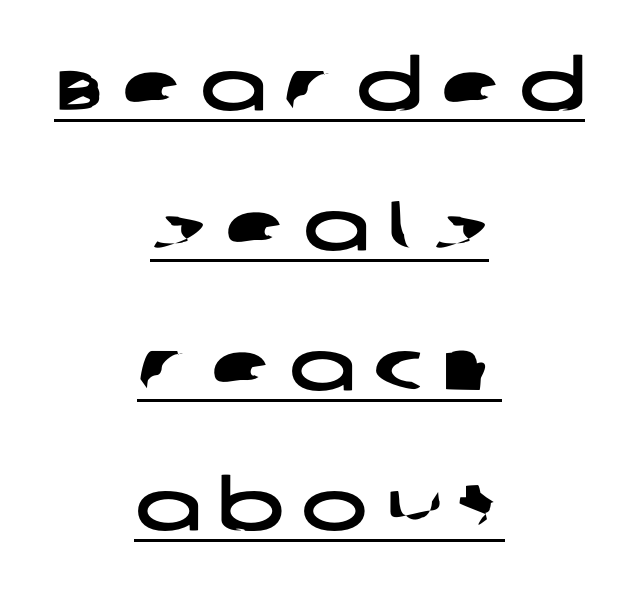
{"serif": "no", "width": "wide", "stroke_contrast": "low", "x_height": "large", "monospaced": "no", "underline": "yes", "align": "center", "line_spacing": "loose", "line_spacing_ratio": 2.0, "letter_spacing": "wide", "letter_spacing_em": 0.26, "glyph_px": 70}
